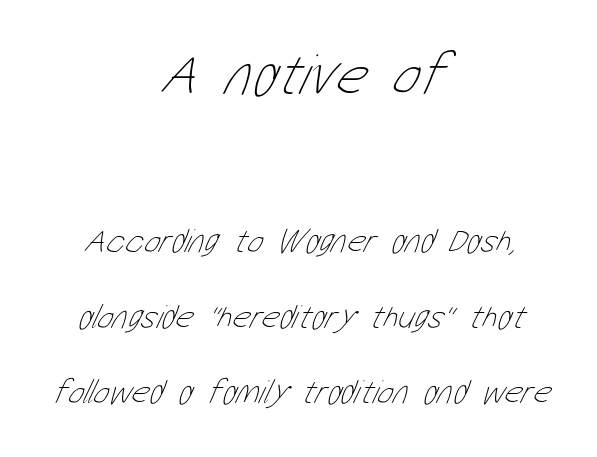
{"bold": "no", "weight": "thin", "width": "condensed", "stroke_contrast": "low", "x_height": "medium", "monospaced": "no", "underline": "no", "align": "center", "line_spacing": "loose", "line_spacing_ratio": 2.22, "letter_spacing": "normal", "letter_spacing_em": 0.0, "larger_block": "first", "size_ratio": 1.74, "glyph_px": 59}
